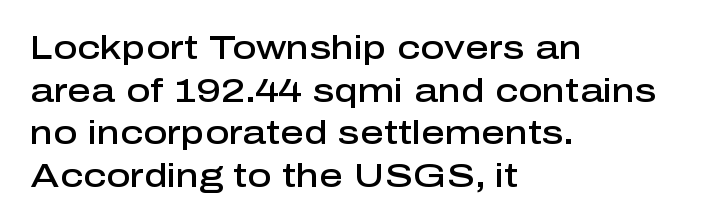
The image shows 33 px semibold sans-serif type, upright; set left-aligned, normal line spacing (1.29x), normal letter spacing, not underlined; low stroke contrast and a medium x-height.
